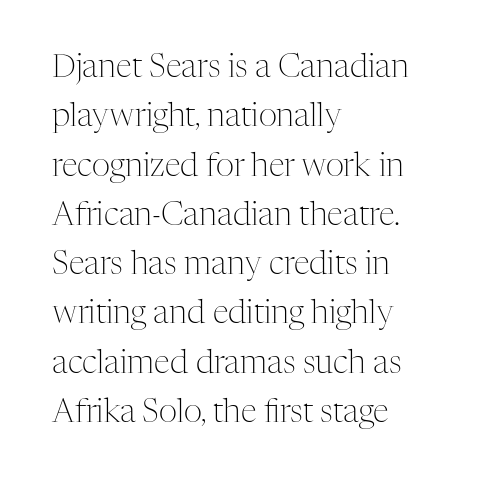
The image shows 32 px light serif type, upright; set left-aligned, normal line spacing (1.54x), normal letter spacing, not underlined; medium stroke contrast and a medium x-height.
